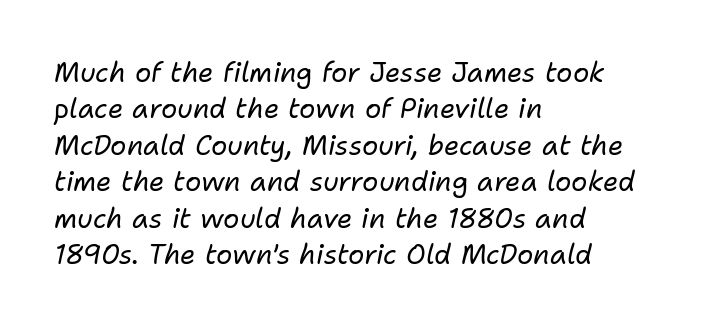
The image shows 27 px text type, italic (leaning right); set left-aligned, normal line spacing (1.35x), normal letter spacing, not underlined.
